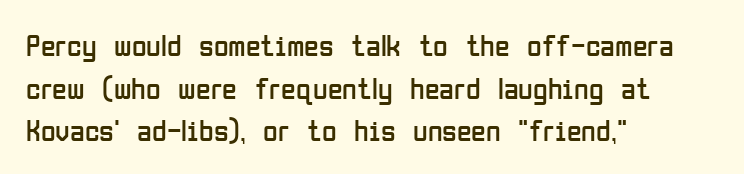
Regular leading. Ascenders rise straight up at ninety degrees. The tracking reads as untouched default to a designer's eye. Observe the absence of serifs on each vertical stroke in this sample.
